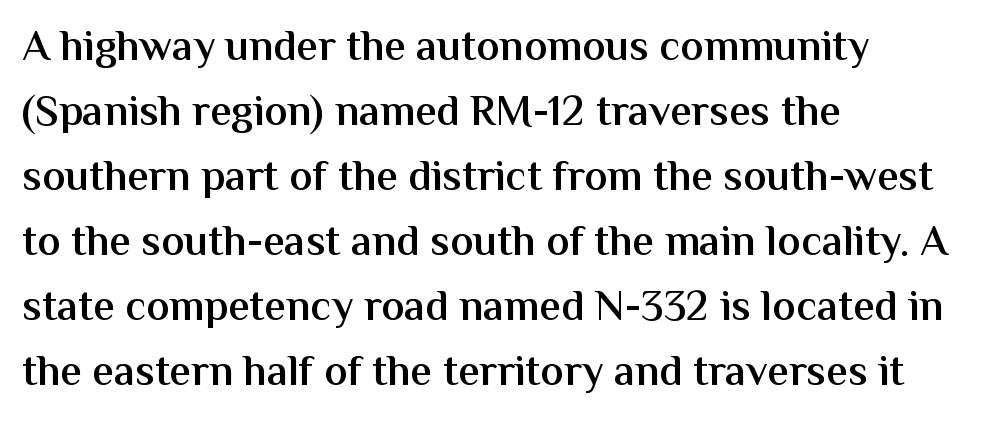
Q: Is the text bold? A: Semi-bold.
Q: Is the text italic (slanted)? A: No, it is upright.
Q: Is the typeface a serif or a sans-serif typeface? A: Sans-serif.
Q: Is the text underlined? A: No.
Q: How is the paragraph aligned? A: Left-aligned.
Q: Is the spacing between letters normal or unusually wide? A: Normal.
Q: Is the spacing between lines tight, normal or loose? A: Normal.
Q: Width (condensed, normal, or wide)? A: Normal.
Q: Stroke contrast? A: Medium.
Q: x-height? A: Medium.
Q: Monospaced? A: No.
